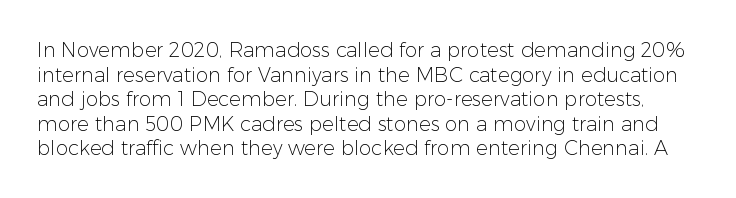
Q: Is the text bold? A: No.
Q: Is the text italic (slanted)? A: No, it is upright.
Q: Is the text underlined? A: No.
Q: Is the spacing between letters normal or unusually wide? A: Normal.
